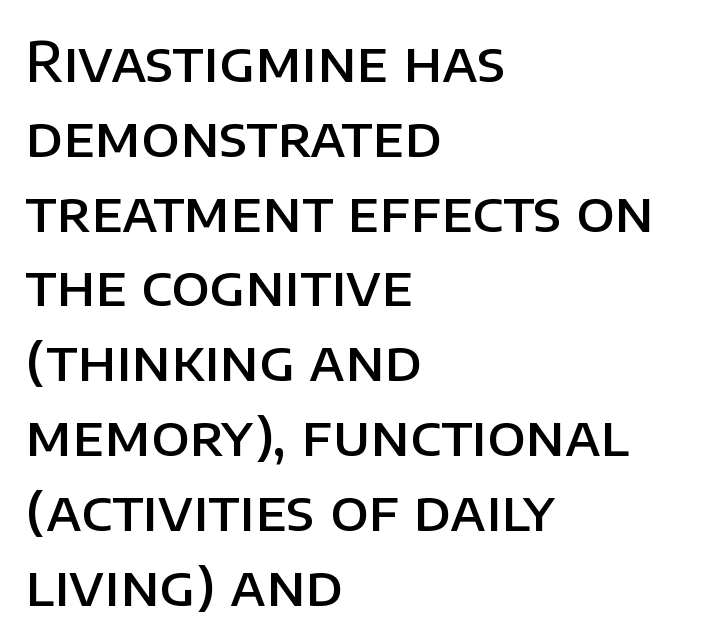
{"serif": "no", "italic": "no", "bold": "semi", "weight": "semibold", "width": "normal", "stroke_contrast": "low", "x_height": "large", "monospaced": "no", "underline": "no", "align": "left", "line_spacing": "normal", "line_spacing_ratio": 1.36, "letter_spacing": "normal", "letter_spacing_em": 0.0, "glyph_px": 55}
